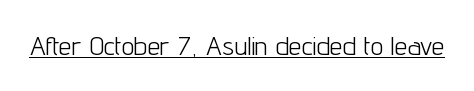
Short note: letters normally spaced. Is this a heavy cut? Hardly; it is regular or lighter. This sample uses an upright cut, with every glyph sitting square on the baseline. Is there an underline? Yes — a line sits under the letters.
